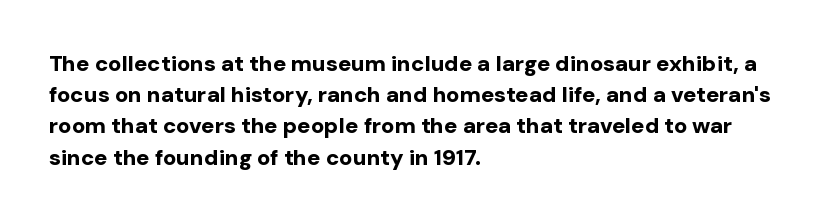
{"italic": "no", "bold": "yes", "underline": "no", "align": "left", "line_spacing": "normal", "line_spacing_ratio": 1.42, "letter_spacing": "normal", "letter_spacing_em": 0.0, "glyph_px": 22}
